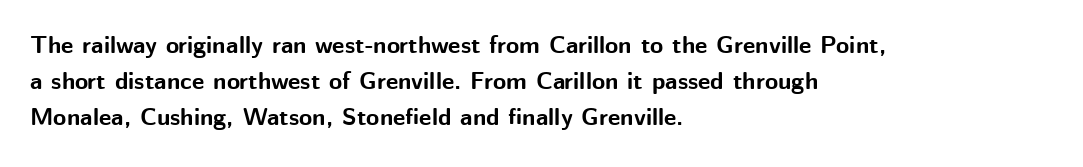
{"italic": "no", "bold": "yes", "underline": "no", "align": "left", "line_spacing": "normal", "line_spacing_ratio": 1.49, "letter_spacing": "normal", "letter_spacing_em": 0.0, "glyph_px": 24}
